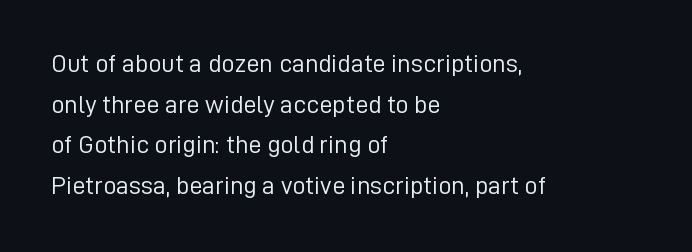
The zone under the glyphs is completely vacant. Letters have the restrained weight of plain body copy at most. Line beginnings align vertically; line endings do not. The gaps between neighbouring characters are ordinary and unremarkable.
